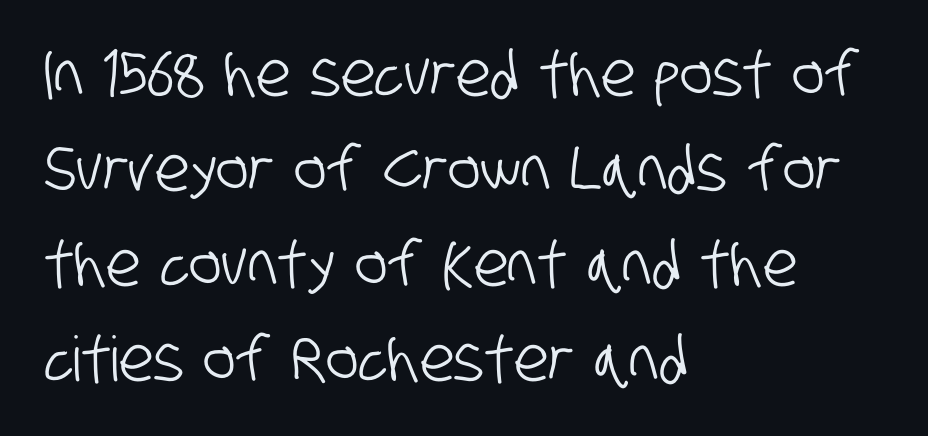
Each row of text sits above clean, open space. Each letter's strokes conclude bluntly, with no projecting serifs. The rendering uses natural spacing where letterforms have individual widths. In CSS terms this would be text-align: left. Does the leading feel generous? No, just average. Glyph-to-glyph distance matches everyday printed text.
